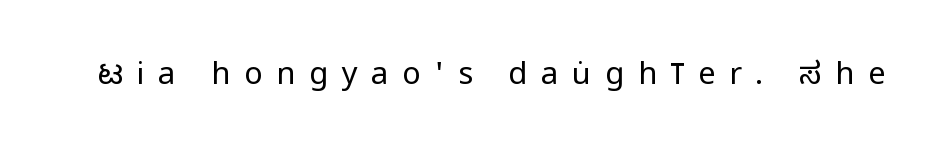
The string is rendered with underlining switched off. Are there feet on the stems? There aren't — it's a sans. The passage shown has open, widely tracked lettering throughout. This reads as an unemphasized weight, regular at the heaviest. Do the letters lean? They stand straight.
